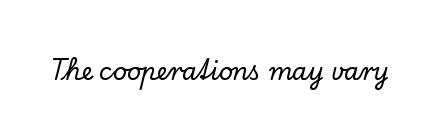
Observe the ordinary spacing: letters are neighbours, not strangers. Underline: absent.
